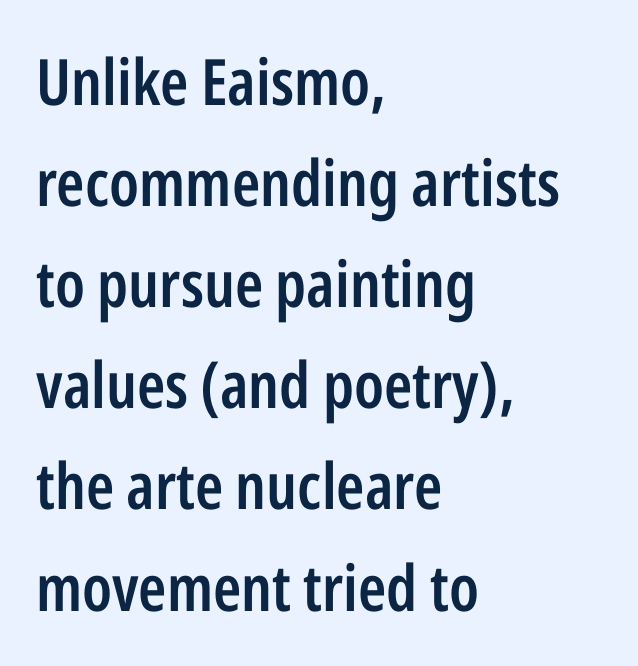
The area under the type is left untouched. The type sits square on the baseline with zero lean. All the whitespace from short lines collects on the right. Compared with typical paragraphs, the rows here are spaced about the same. Varying glyph widths throughout — classic text-font behaviour.
